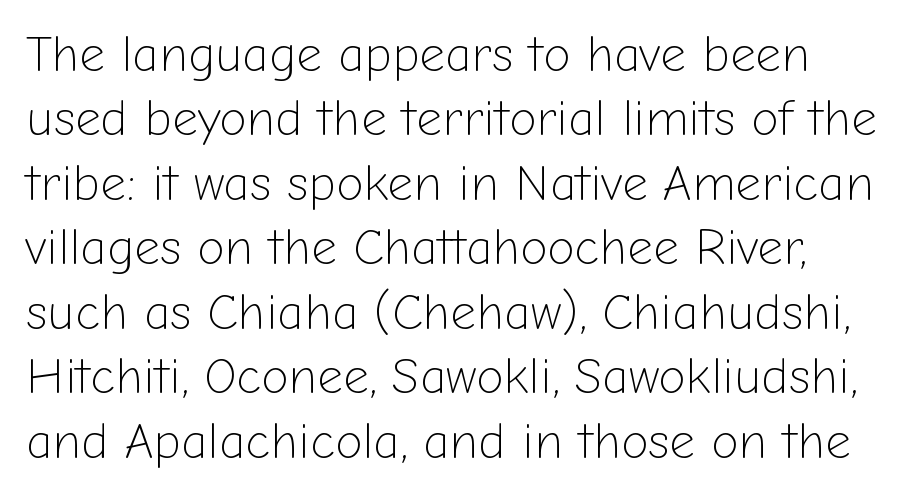
{"serif": "no", "italic": "no", "bold": "no", "weight": "light", "width": "normal", "stroke_contrast": "low", "x_height": "medium", "monospaced": "no", "underline": "no", "line_spacing": "normal", "line_spacing_ratio": 1.29, "letter_spacing": "normal", "letter_spacing_em": 0.0, "glyph_px": 50}
